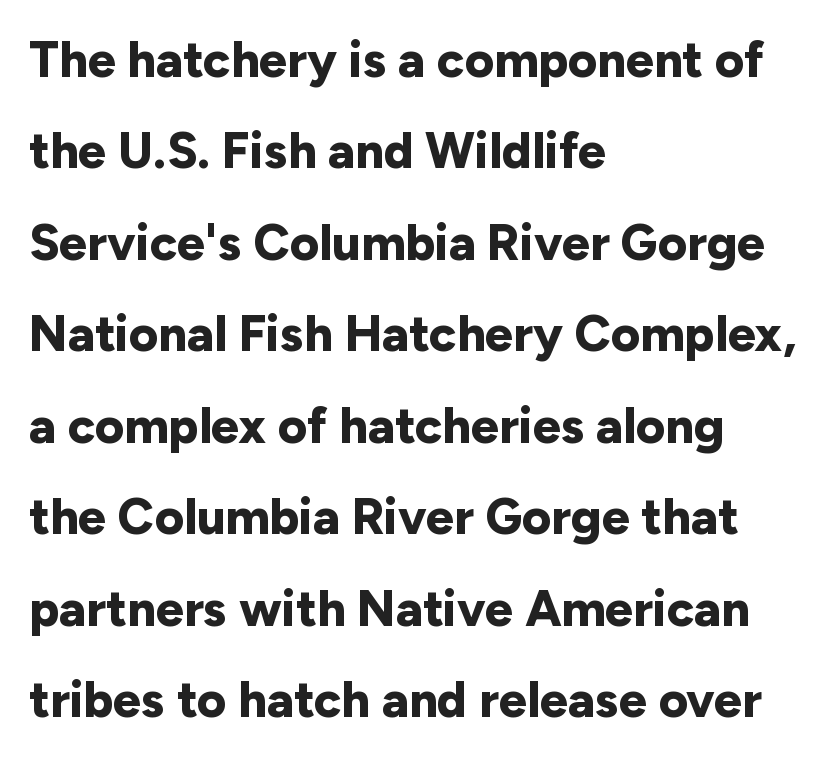
The image shows 50 px bold sans-serif type, upright; set left-aligned, line spacing 1.83x, normal letter spacing, not underlined; low stroke contrast and a medium x-height.
